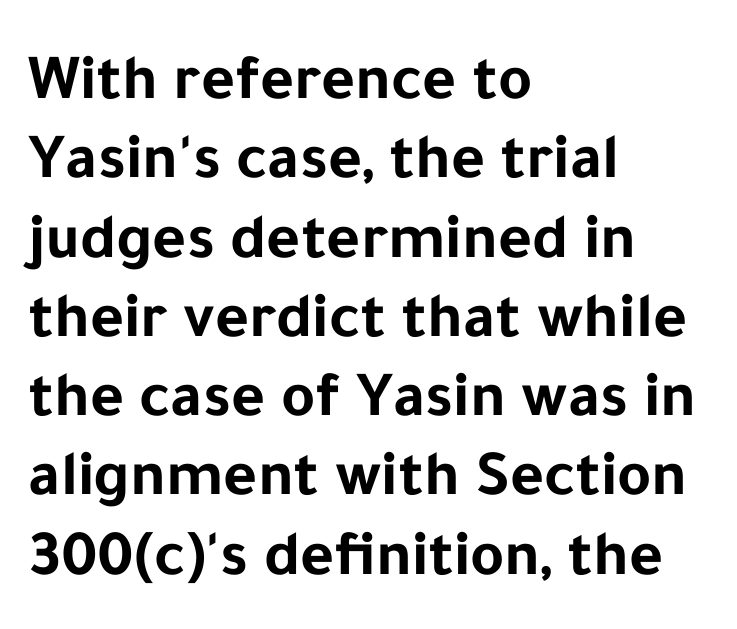
Q: Is the text bold? A: Yes.
Q: Is the text italic (slanted)? A: No, it is upright.
Q: Is the typeface a serif or a sans-serif typeface? A: Sans-serif.
Q: Is the text underlined? A: No.
Q: How is the paragraph aligned? A: Left-aligned.
Q: Is the spacing between letters normal or unusually wide? A: Normal.
Q: Width (condensed, normal, or wide)? A: Normal.
Q: Stroke contrast? A: Low.
Q: x-height? A: Medium.
Q: Monospaced? A: No.
